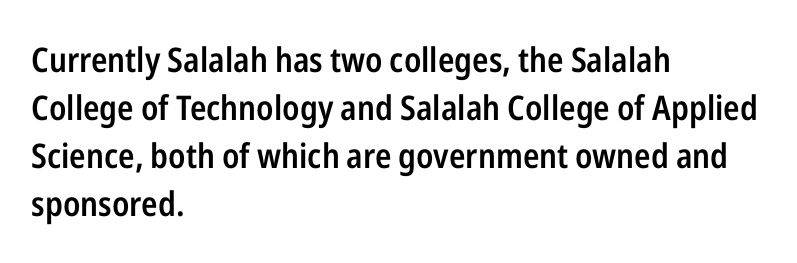
Q: Is the text bold? A: Semi-bold.
Q: Is the text italic (slanted)? A: No, it is upright.
Q: Is the typeface a serif or a sans-serif typeface? A: Sans-serif.
Q: Is the text underlined? A: No.
Q: How is the paragraph aligned? A: Left-aligned.
Q: Is the spacing between letters normal or unusually wide? A: Normal.
Q: Is the spacing between lines tight, normal or loose? A: Normal.
Q: Width (condensed, normal, or wide)? A: Condensed.
Q: Stroke contrast? A: Low.
Q: x-height? A: Medium.
Q: Monospaced? A: No.
